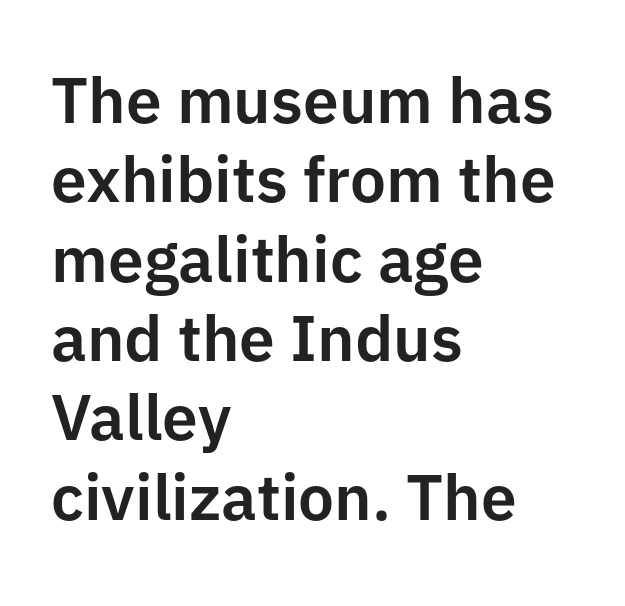
The image shows 64 px sans-serif type, upright; set left-aligned, line spacing 1.24x, normal letter spacing, not underlined; low stroke contrast and a medium x-height.
